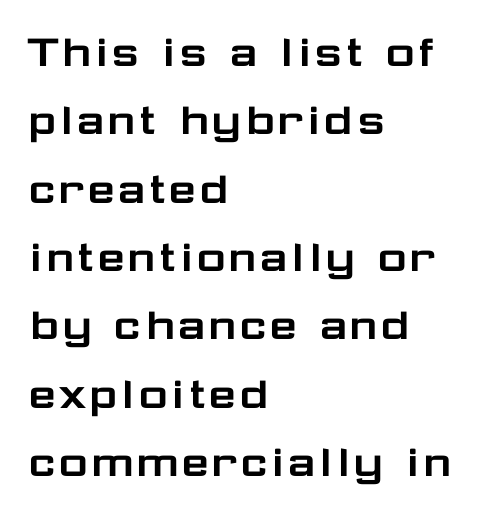
Line starts are locked; line ends wander. The rendering uses natural spacing where letterforms have individual widths. Words float on clear page, feet unadorned. This sample uses a sans-serif face. Short note: letters normally spaced. Summary of vertical rhythm: regular, with standard interline spacing.
